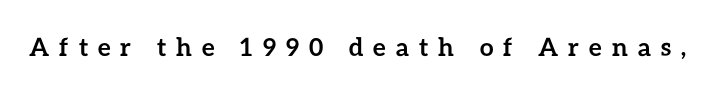
Q: Is the text bold? A: Yes.
Q: Is the text italic (slanted)? A: No, it is upright.
Q: Is the text underlined? A: No.
Q: Is the spacing between letters normal or unusually wide? A: Unusually wide.
